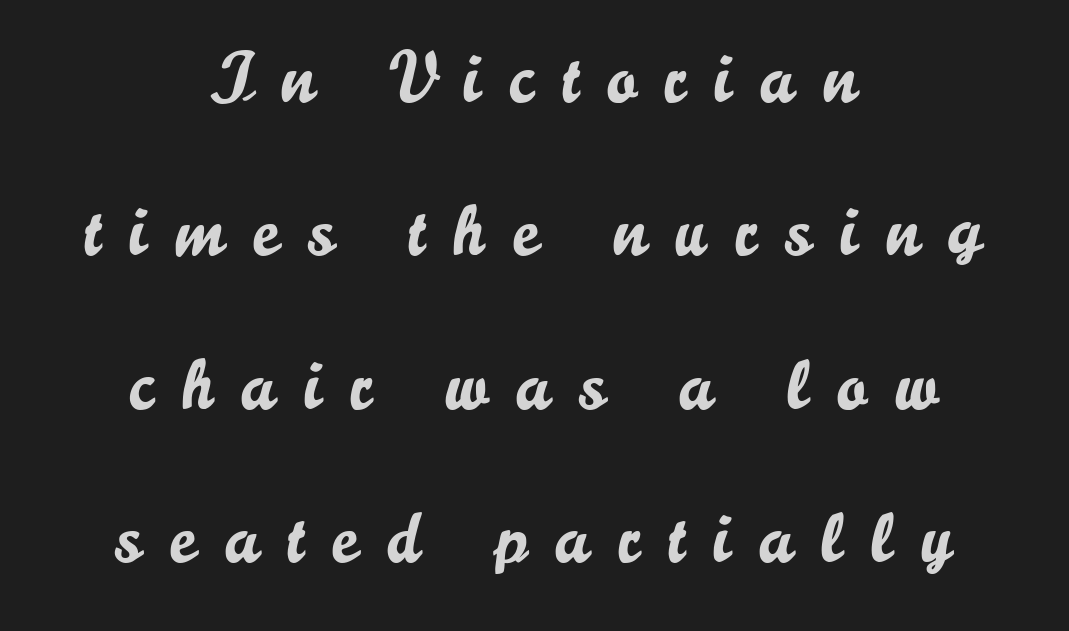
The image shows 72 px sans-serif type; set centered, loose line spacing (2.13x), unusually wide letter spacing (+0.39 em), not underlined; low stroke contrast and a small x-height.
